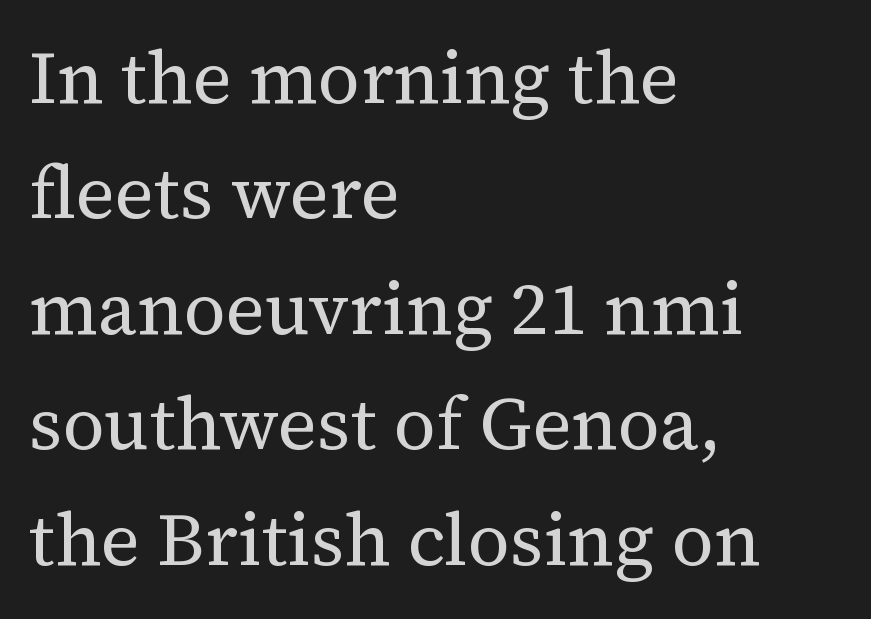
Nobody touched the tracking dial on this one. A typesetter would call this proportional, since set widths differ per character. Unbolded letterforms with no extra heft. Descenders are the only things crossing below the line. You can tell it's not italic because the verticals are truly vertical.
